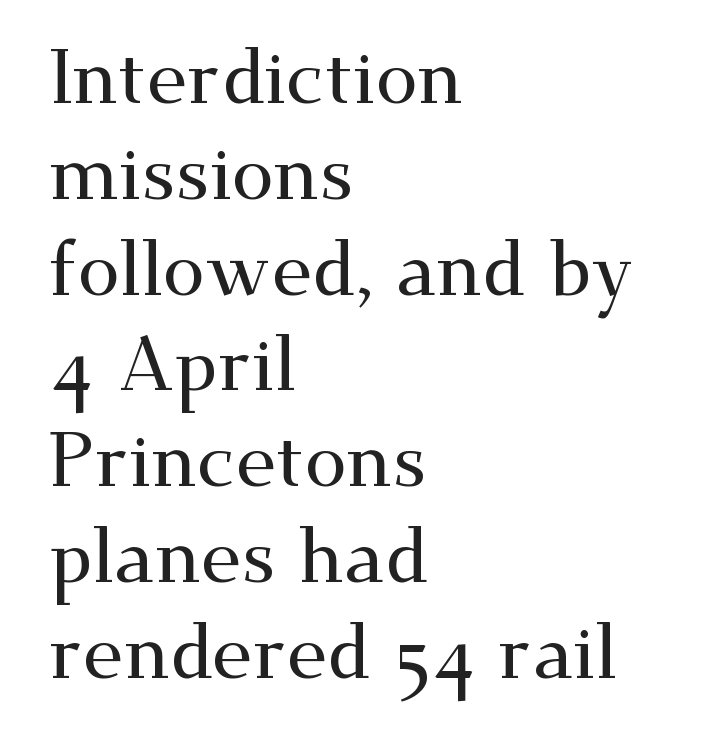
The image shows 76 px wide serif type, upright; set left-aligned, normal line spacing (1.26x), normal letter spacing, not underlined; medium stroke contrast and a small x-height.
